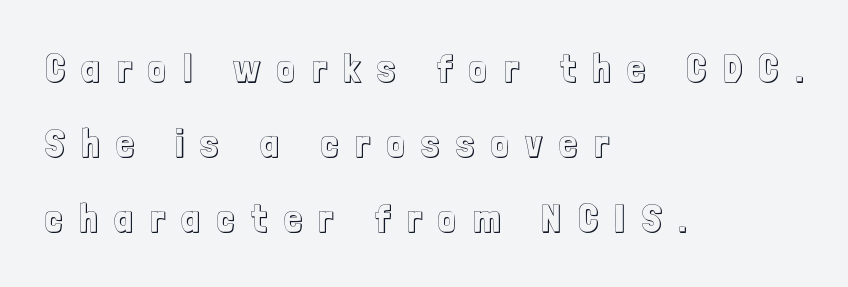
The image shows 39 px condensed type, upright; set left-aligned, loose line spacing (1.92x), unusually wide letter spacing (+0.44 em), not underlined; a medium x-height.
